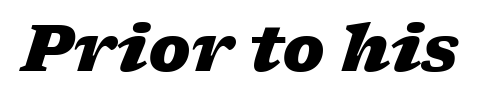
{"italic": "yes", "lean": "right", "slant_degrees": 17, "bold": "yes", "weight": "heavy", "width": "wide", "stroke_contrast": "low", "x_height": "medium", "monospaced": "no", "underline": "no", "letter_spacing": "normal", "letter_spacing_em": 0.0, "glyph_px": 64}
